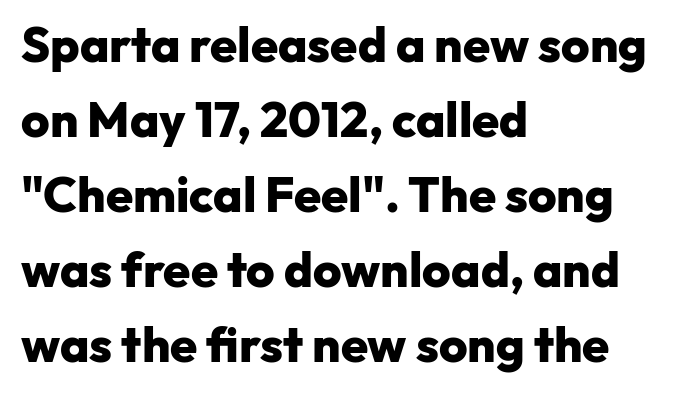
Q: Is the text bold? A: Yes.
Q: Is the text italic (slanted)? A: No, it is upright.
Q: Is the typeface a serif or a sans-serif typeface? A: Sans-serif.
Q: Is the text underlined? A: No.
Q: How is the paragraph aligned? A: Left-aligned.
Q: Is the spacing between letters normal or unusually wide? A: Normal.
Q: Is the spacing between lines tight, normal or loose? A: Normal.
Q: Width (condensed, normal, or wide)? A: Normal.
Q: Stroke contrast? A: Low.
Q: x-height? A: Medium.
Q: Monospaced? A: No.
